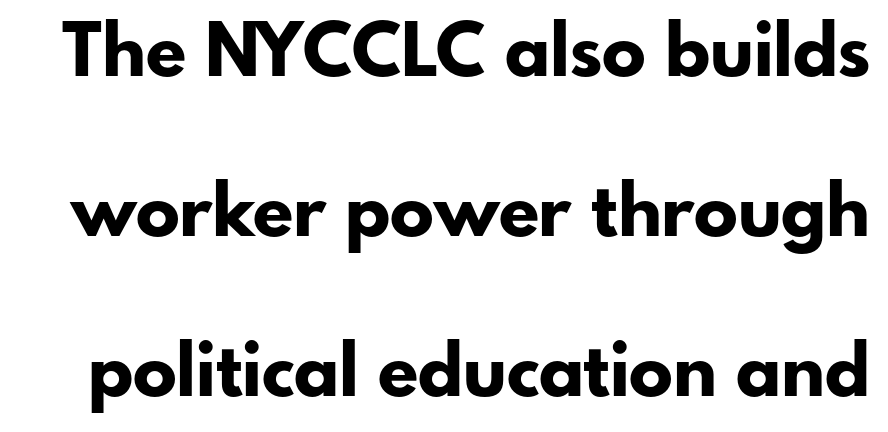
Q: Is the text bold? A: Yes.
Q: Is the text italic (slanted)? A: No, it is upright.
Q: Is the typeface a serif or a sans-serif typeface? A: Sans-serif.
Q: Is the text underlined? A: No.
Q: Is the spacing between letters normal or unusually wide? A: Normal.
Q: Is the spacing between lines tight, normal or loose? A: Loose.
Q: Width (condensed, normal, or wide)? A: Normal.
Q: Stroke contrast? A: Low.
Q: x-height? A: Small.
Q: Monospaced? A: No.
